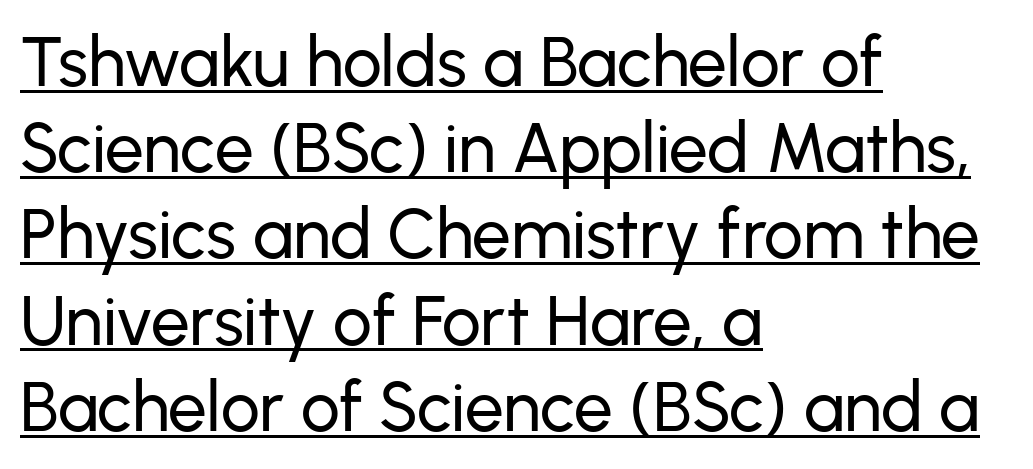
Q: Is the text italic (slanted)? A: No, it is upright.
Q: Is the typeface a serif or a sans-serif typeface? A: Sans-serif.
Q: Is the text underlined? A: Yes.
Q: How is the paragraph aligned? A: Left-aligned.
Q: Is the spacing between letters normal or unusually wide? A: Normal.
Q: Is the spacing between lines tight, normal or loose? A: Normal.
Q: Width (condensed, normal, or wide)? A: Normal.
Q: Stroke contrast? A: Low.
Q: x-height? A: Medium.
Q: Monospaced? A: No.
